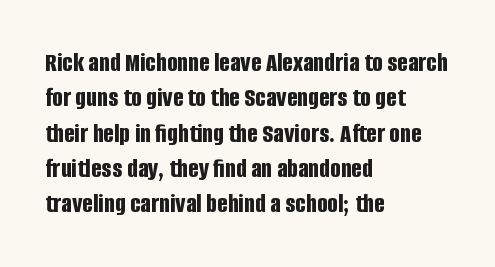
Default kerning and tracking; the words read as compact shapes. The space directly below the letters is spotless. A typesetter would call this proportional, since set widths differ per character. No feet cap the strokes, marking this as sans-serif type.
